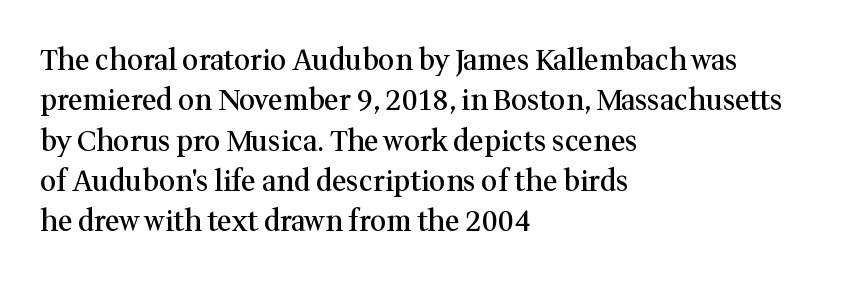
The image shows 28 px semibold serif type, upright; set left-aligned, normal line spacing (1.44x), normal letter spacing, not underlined; medium stroke contrast and a medium x-height.
